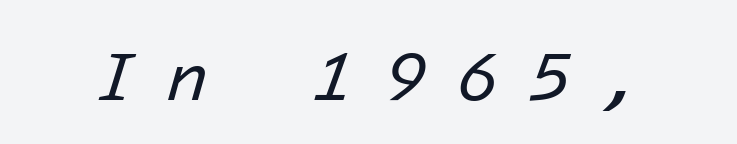
{"italic": "yes", "lean": "right", "slant_degrees": 16, "bold": "no", "weight": "regular", "width": "normal", "stroke_contrast": "low", "x_height": "medium", "monospaced": "yes", "underline": "no", "letter_spacing": "wide", "letter_spacing_em": 0.42, "glyph_px": 70}
